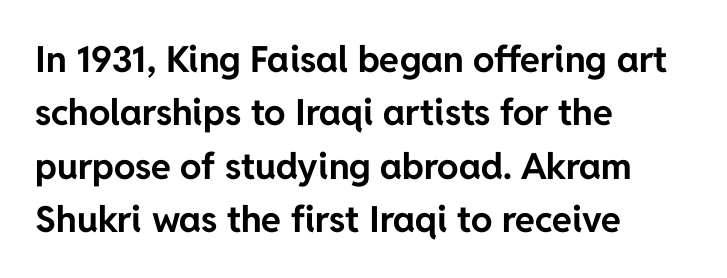
Caption: bold face, heavy strokes. Quick note: not italic, upright. Each letter keeps its own natural width here, so spacing adapts to shape. The zone under the glyphs is completely vacant. Horizontal bands of white between lines are of average thickness. You could call the tracking neutral — neither tight nor loose.
